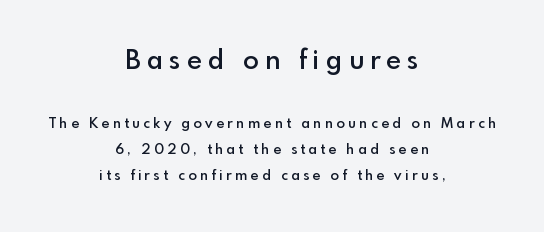
The strokes are fattened partway — semibold, not bold. Caption: expanded tracking, letters set apart. Characters remain perfectly vertical along every line. A student would call this center alignment; a typographer would say set centered.
